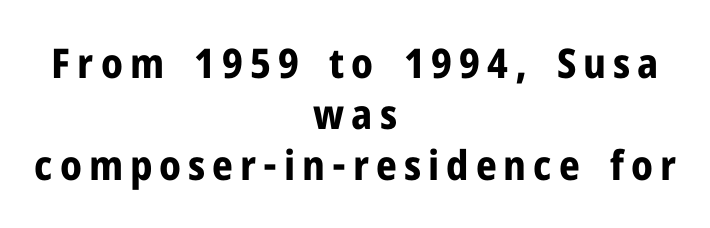
Heavy, bold letterforms. Leading: standard. If you drew a line through each stem, it would be perfectly vertical. Note the varied advance widths — an 'i' is clearly narrower than an 'm'. The typesetter chose a symmetrical, centered arrangement here.
